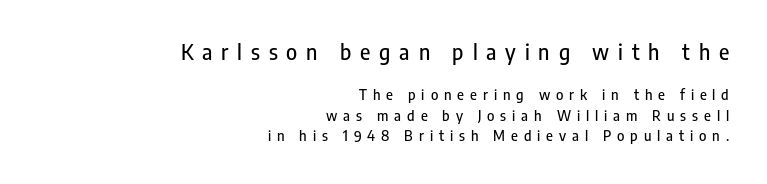
Q: Is the text italic (slanted)? A: No, it is upright.
Q: Is the text underlined? A: No.
Q: How is the paragraph aligned? A: Right-aligned.
Q: Is the spacing between letters normal or unusually wide? A: Unusually wide.
Q: Is the spacing between lines tight, normal or loose? A: Normal.
Q: Which block of text is set in a larger size, the first (top) or the second (bottom)? A: The first (top) one.
